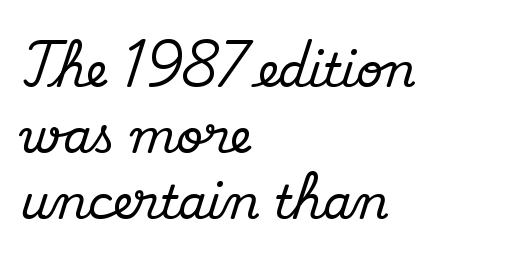
{"serif": "yes", "width": "normal", "stroke_contrast": "medium", "x_height": "small", "monospaced": "no", "underline": "no", "align": "left", "line_spacing": "normal", "line_spacing_ratio": 1.44, "letter_spacing": "normal", "letter_spacing_em": 0.0, "glyph_px": 46}
